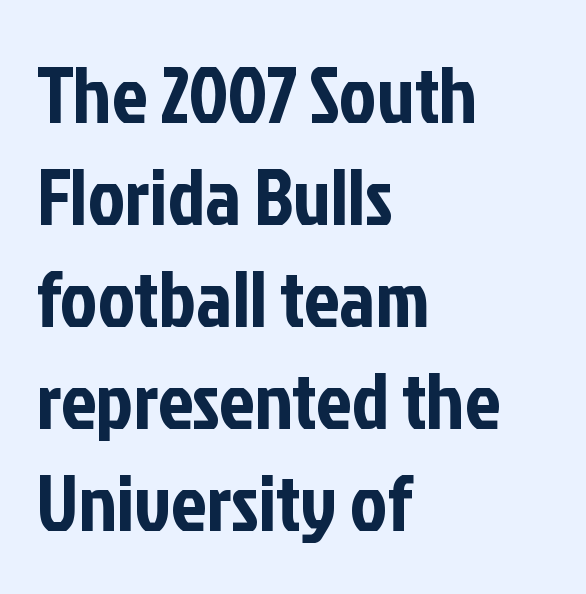
{"serif": "no", "italic": "no", "width": "condensed", "stroke_contrast": "low", "x_height": "medium", "monospaced": "no", "underline": "no", "align": "left", "line_spacing": "normal", "line_spacing_ratio": 1.29, "letter_spacing": "normal", "letter_spacing_em": 0.0, "glyph_px": 79}
